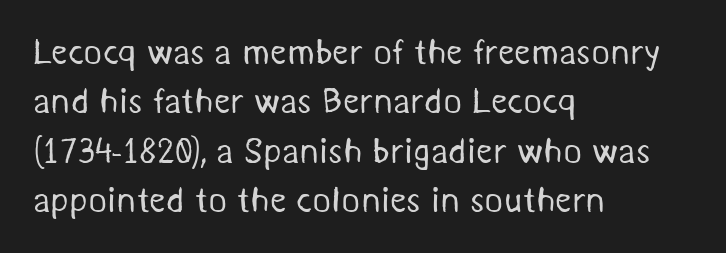
Q: Is the text bold? A: No.
Q: Is the typeface a serif or a sans-serif typeface? A: Sans-serif.
Q: Is the text underlined? A: No.
Q: How is the paragraph aligned? A: Left-aligned.
Q: Is the spacing between letters normal or unusually wide? A: Normal.
Q: Is the spacing between lines tight, normal or loose? A: Normal.
Q: Width (condensed, normal, or wide)? A: Normal.
Q: Stroke contrast? A: Medium.
Q: x-height? A: Medium.
Q: Monospaced? A: No.
